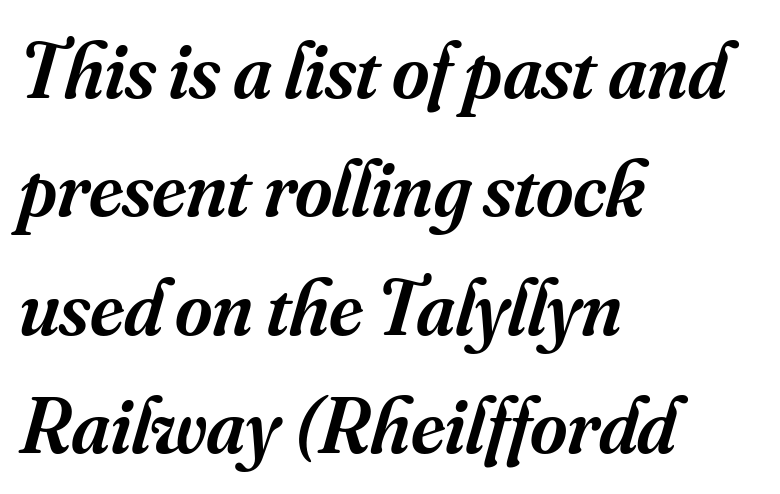
Q: Is the text bold? A: Semi-bold.
Q: Is the text italic (slanted)? A: Yes, it leans right by about 16 degrees.
Q: Is the typeface a serif or a sans-serif typeface? A: Serif.
Q: Is the text underlined? A: No.
Q: How is the paragraph aligned? A: Left-aligned.
Q: Is the spacing between letters normal or unusually wide? A: Normal.
Q: Is the spacing between lines tight, normal or loose? A: Normal.
Q: Width (condensed, normal, or wide)? A: Normal.
Q: Stroke contrast? A: Medium.
Q: x-height? A: Small.
Q: Monospaced? A: No.
